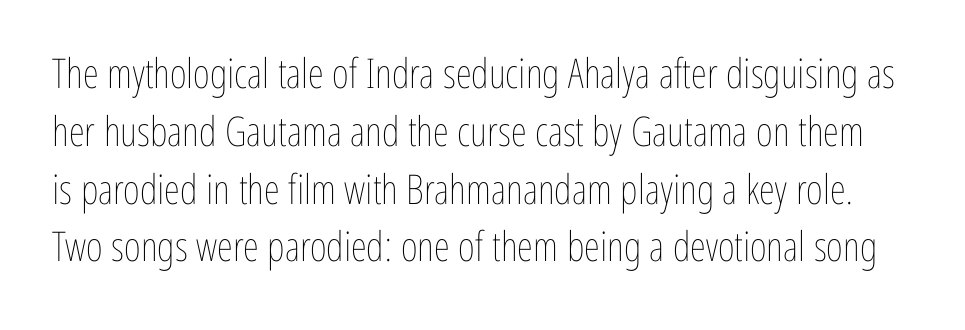
{"italic": "no", "bold": "no", "weight": "thin", "width": "condensed", "stroke_contrast": "low", "x_height": "medium", "monospaced": "no", "underline": "no", "line_spacing": "normal", "line_spacing_ratio": 1.41, "letter_spacing": "normal", "letter_spacing_em": 0.0, "glyph_px": 41}
